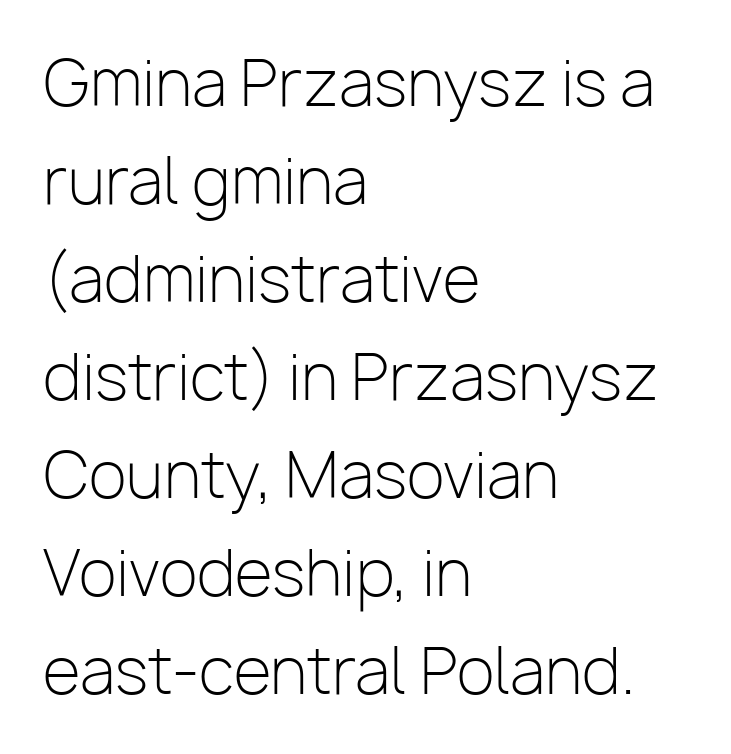
The image shows 62 px light sans-serif type, upright; set left-aligned, normal line spacing (1.58x), normal letter spacing, not underlined; low stroke contrast and a medium x-height.
